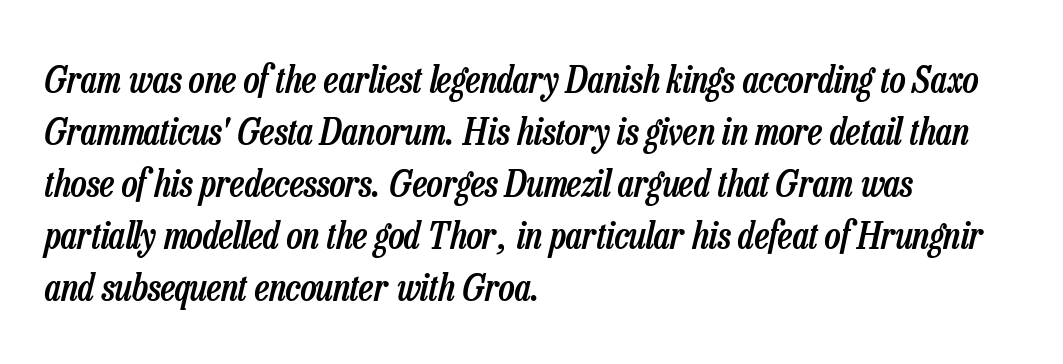
Q: Is the text bold? A: Semi-bold.
Q: Is the text italic (slanted)? A: Yes, it leans right by about 13 degrees.
Q: Is the text underlined? A: No.
Q: How is the paragraph aligned? A: Left-aligned.
Q: Is the spacing between letters normal or unusually wide? A: Normal.
Q: Is the spacing between lines tight, normal or loose? A: Normal.
Q: Width (condensed, normal, or wide)? A: Condensed.
Q: Stroke contrast? A: Low.
Q: x-height? A: Medium.
Q: Monospaced? A: No.
